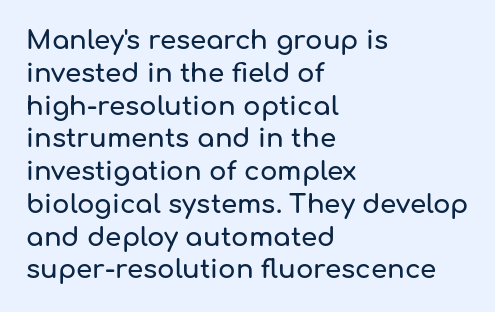
Each new line begins a customary step beneath the previous one. The passage shown is not underscored anywhere. Unlike italic type, these characters show no tilt at all. Casual observation: everything's shoved over to the left.
